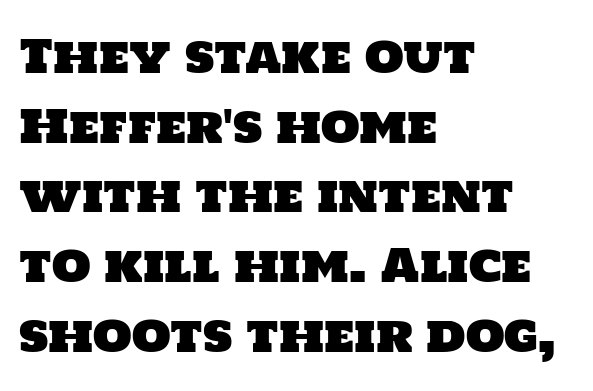
{"serif": "no", "width": "normal", "stroke_contrast": "low", "x_height": "large", "monospaced": "no", "underline": "no", "align": "left", "line_spacing": "normal", "line_spacing_ratio": 1.55, "letter_spacing": "normal", "letter_spacing_em": 0.0, "glyph_px": 45}
